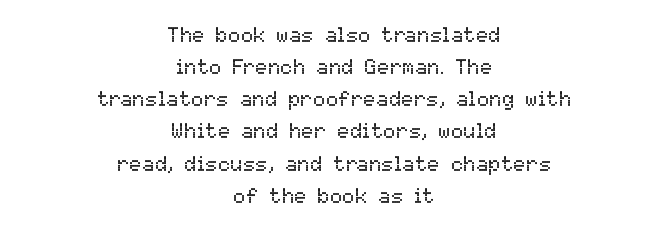
The image shows 21 px text type, upright; set centered, normal line spacing (1.53x), normal letter spacing, not underlined.
